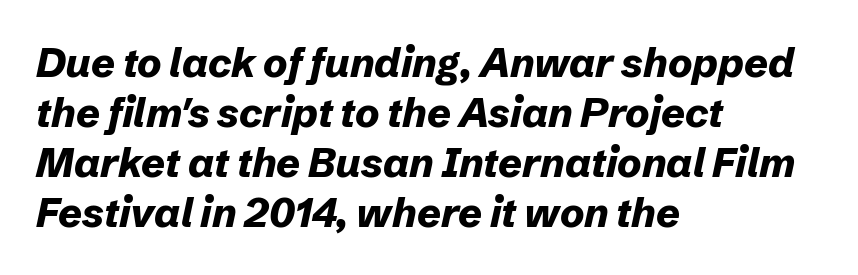
{"italic": "yes", "lean": "right", "slant_degrees": 12, "bold": "yes", "weight": "bold", "width": "normal", "stroke_contrast": "low", "x_height": "medium", "monospaced": "no", "underline": "no", "align": "left", "line_spacing_ratio": 1.22, "letter_spacing": "normal", "letter_spacing_em": 0.0, "glyph_px": 41}
